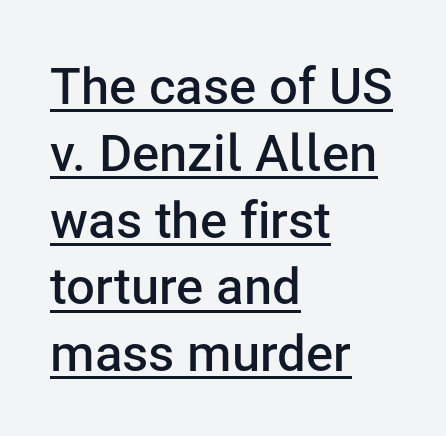
The image shows 51 px semibold sans-serif type, upright; set left-aligned, normal line spacing (1.31x), normal letter spacing, underlined; low stroke contrast and a medium x-height.
